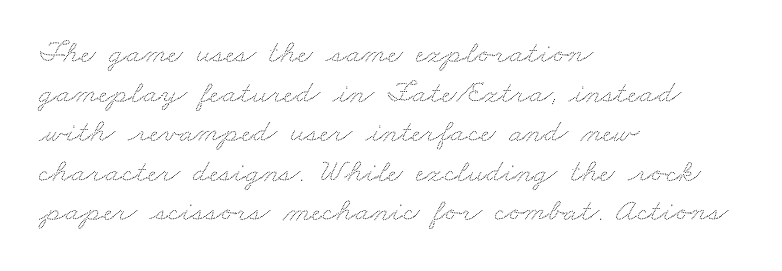
{"width": "wide", "stroke_contrast": "low", "x_height": "small", "monospaced": "no", "underline": "no", "align": "left", "line_spacing_ratio": 1.2, "letter_spacing": "normal", "letter_spacing_em": 0.0, "glyph_px": 33}
